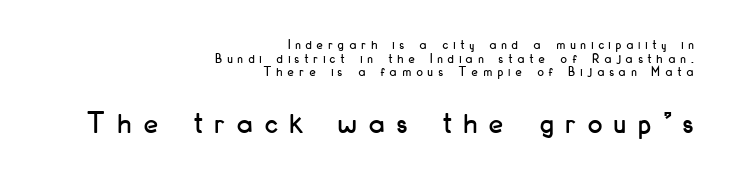
Q: Is the text italic (slanted)? A: No, it is upright.
Q: Is the typeface a serif or a sans-serif typeface? A: Sans-serif.
Q: Is the text underlined? A: No.
Q: How is the paragraph aligned? A: Right-aligned.
Q: Is the spacing between letters normal or unusually wide? A: Unusually wide.
Q: Is the spacing between lines tight, normal or loose? A: Tight.
Q: Which block of text is set in a larger size, the first (top) or the second (bottom)? A: The second (bottom) one.
Q: Width (condensed, normal, or wide)? A: Condensed.
Q: Stroke contrast? A: Low.
Q: x-height? A: Small.
Q: Monospaced? A: No.
